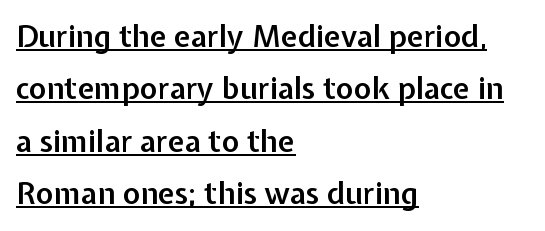
Q: Is the text bold? A: Semi-bold.
Q: Is the text italic (slanted)? A: No, it is upright.
Q: Is the typeface a serif or a sans-serif typeface? A: Sans-serif.
Q: Is the text underlined? A: Yes.
Q: How is the paragraph aligned? A: Left-aligned.
Q: Is the spacing between letters normal or unusually wide? A: Normal.
Q: Width (condensed, normal, or wide)? A: Normal.
Q: Stroke contrast? A: Low.
Q: x-height? A: Medium.
Q: Monospaced? A: No.
